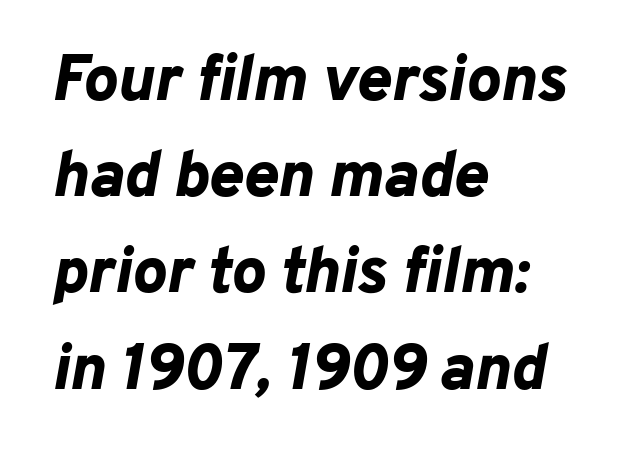
{"italic": "yes", "lean": "right", "slant_degrees": 10, "bold": "yes", "weight": "bold", "width": "normal", "stroke_contrast": "low", "x_height": "medium", "monospaced": "no", "underline": "no", "align": "left", "line_spacing": "normal", "line_spacing_ratio": 1.48, "letter_spacing": "normal", "letter_spacing_em": 0.0, "glyph_px": 65}
